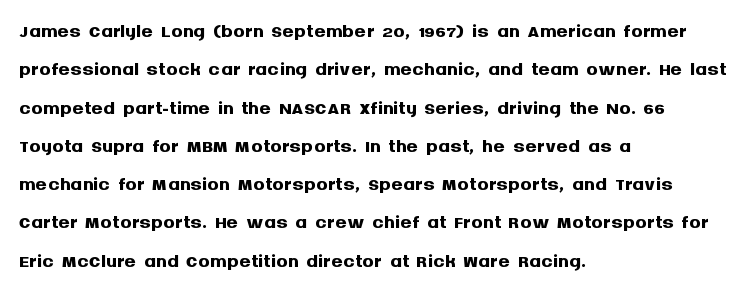
The line-height multiplier appears to be the usual default. This is roman type, the default non-slanted kind. The foot of each line stays bare and open. Are there feet on the stems? There aren't — it's a sans. Standard letterfit; no display-style spreading of the glyphs.
